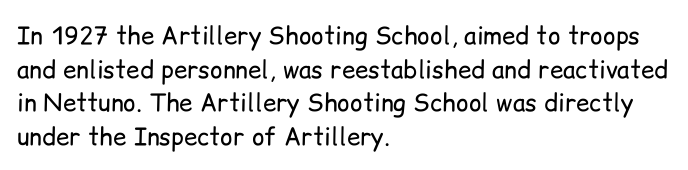
Q: Is the text bold? A: No.
Q: Is the text italic (slanted)? A: No, it is upright.
Q: Is the text underlined? A: No.
Q: How is the paragraph aligned? A: Left-aligned.
Q: Is the spacing between letters normal or unusually wide? A: Normal.
Q: Is the spacing between lines tight, normal or loose? A: Normal.
